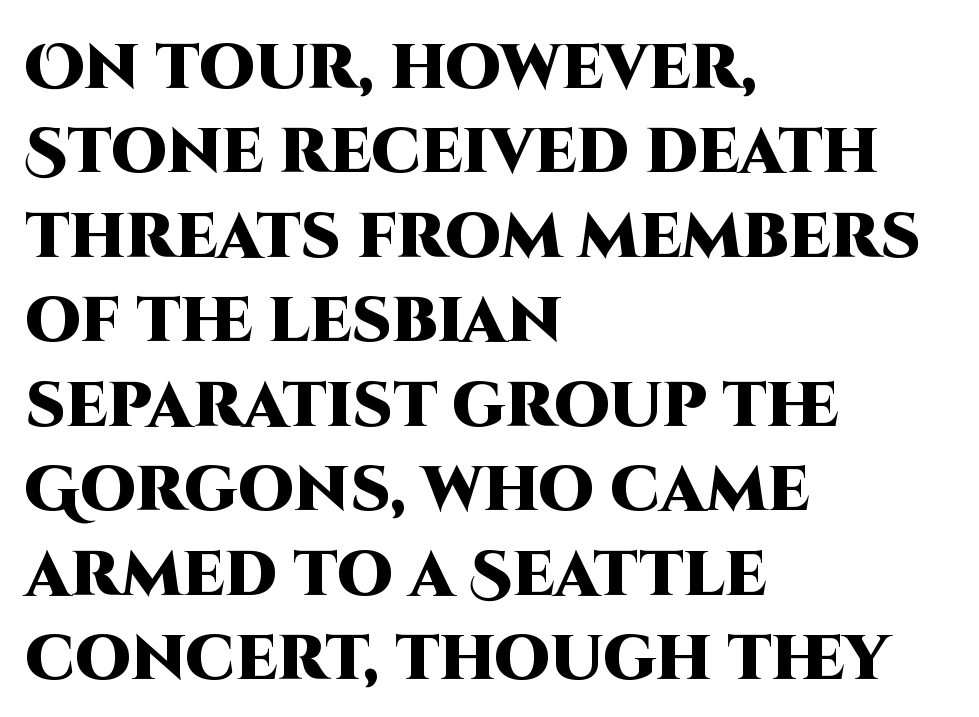
Italic: no, the glyphs are upright roman. This rendering employs a face without finishing strokes, i.e., a sans-serif. This is heavy type, rendered in bold. Reading down the column, the eye jumps a familiar distance to each next line. The passage shown is typed in a proportional face where columns would drift.
